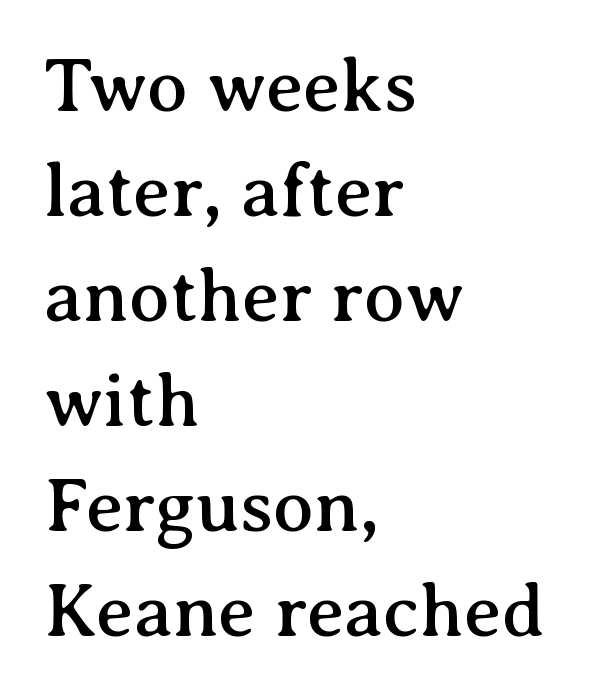
The zone under the glyphs is completely vacant. Does extra space separate the letters? No, they use regular spacing. In terms of letterform style, serifs are clearly present. This sample keeps an unexceptional amount of space between lines. Is the block centered? No — it sits flush against the left margin.
